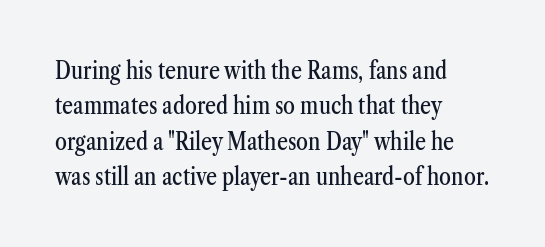
{"italic": "no", "underline": "no", "align": "left", "line_spacing": "normal", "line_spacing_ratio": 1.47, "letter_spacing": "normal", "letter_spacing_em": 0.0, "glyph_px": 24}
